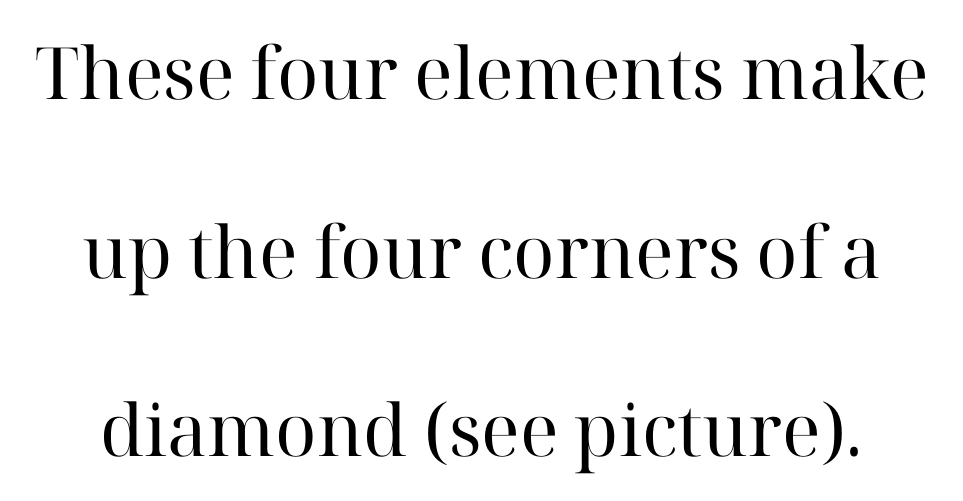
The image shows 72 px regular-weight serif type, upright; set loose line spacing (2.48x), normal letter spacing, not underlined; high stroke contrast and a medium x-height.
